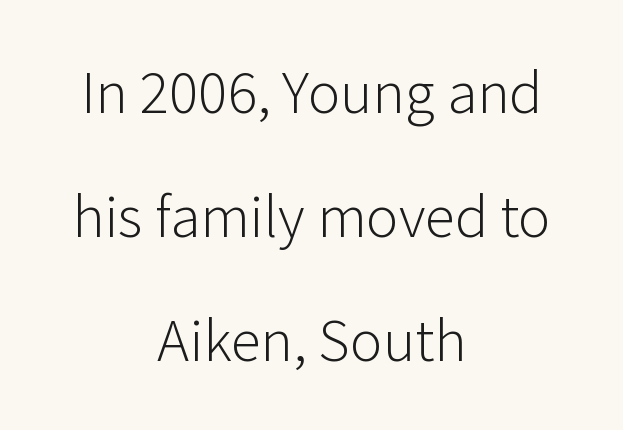
{"serif": "no", "italic": "no", "bold": "no", "weight": "light", "width": "normal", "stroke_contrast": "low", "x_height": "medium", "monospaced": "no", "underline": "no", "align": "center", "line_spacing": "loose", "line_spacing_ratio": 2.03, "letter_spacing": "normal", "letter_spacing_em": 0.0, "glyph_px": 61}
